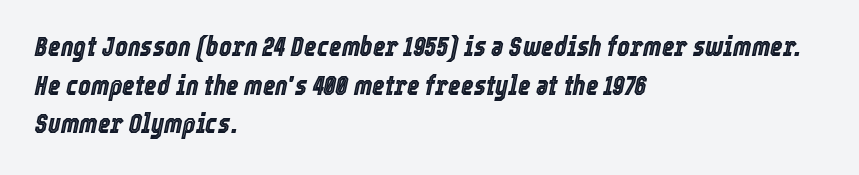
The image shows 27 px text type, italic (leaning right); set left-aligned, normal line spacing (1.43x), normal letter spacing, not underlined.
